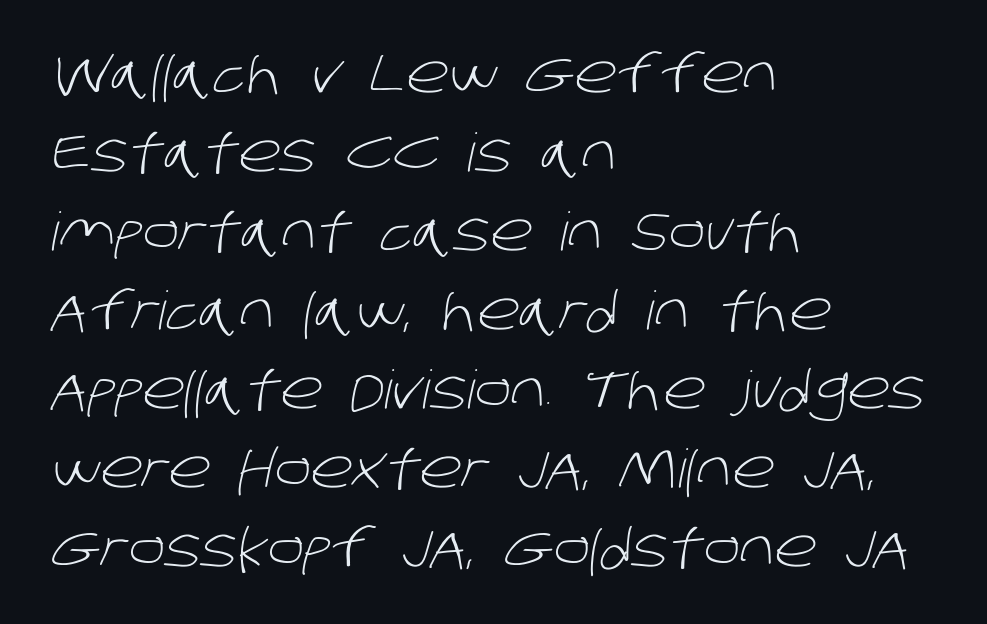
Q: Is the text bold? A: No.
Q: Is the typeface a serif or a sans-serif typeface? A: Sans-serif.
Q: Is the text underlined? A: No.
Q: How is the paragraph aligned? A: Left-aligned.
Q: Is the spacing between letters normal or unusually wide? A: Normal.
Q: Is the spacing between lines tight, normal or loose? A: Normal.
Q: Width (condensed, normal, or wide)? A: Normal.
Q: Stroke contrast? A: Low.
Q: x-height? A: Large.
Q: Monospaced? A: No.
